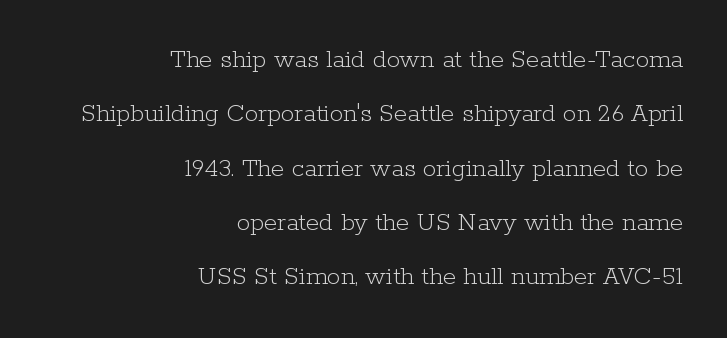
Q: Is the text bold? A: No.
Q: Is the text italic (slanted)? A: No, it is upright.
Q: Is the text underlined? A: No.
Q: How is the paragraph aligned? A: Right-aligned.
Q: Is the spacing between letters normal or unusually wide? A: Normal.
Q: Is the spacing between lines tight, normal or loose? A: Loose.
